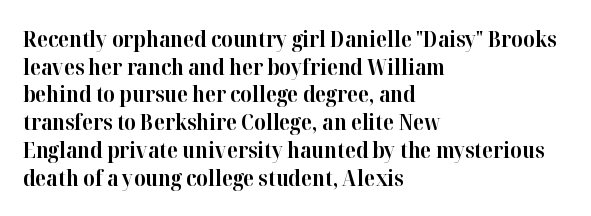
{"italic": "no", "bold": "yes", "underline": "no", "align": "left", "line_spacing": "normal", "line_spacing_ratio": 1.26, "letter_spacing": "normal", "letter_spacing_em": 0.0, "glyph_px": 22}
